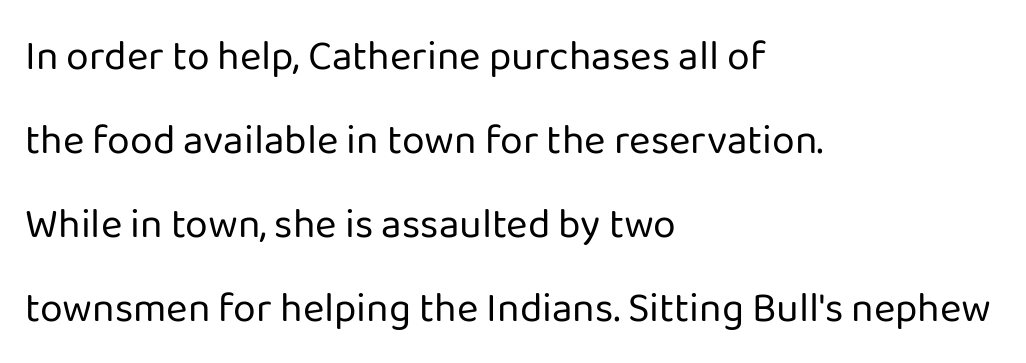
Q: Is the text bold? A: No.
Q: Is the text italic (slanted)? A: No, it is upright.
Q: Is the typeface a serif or a sans-serif typeface? A: Sans-serif.
Q: Is the text underlined? A: No.
Q: How is the paragraph aligned? A: Left-aligned.
Q: Is the spacing between letters normal or unusually wide? A: Normal.
Q: Is the spacing between lines tight, normal or loose? A: Loose.
Q: Width (condensed, normal, or wide)? A: Normal.
Q: Stroke contrast? A: Low.
Q: x-height? A: Medium.
Q: Monospaced? A: No.
